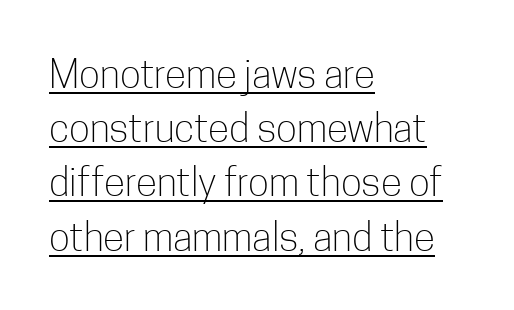
Quick note: not italic, upright. Tracking here is standard; glyphs follow each other at the usual distance. Proportional: the letters do not fall into vertical columns. Rows of type keep a routine distance in the vertical direction. Is this a heavy cut? Hardly; it is regular or lighter.
